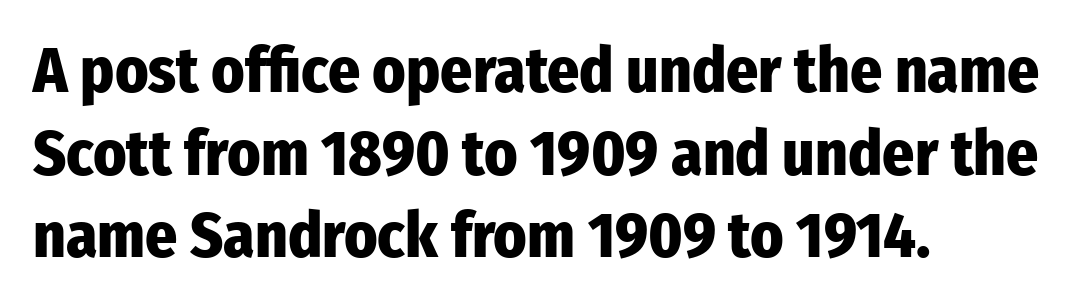
This is the regular roman posture of the typeface. You could not count columns in this text — the font is proportionally spaced. Type style note: lacks serifs. Honestly, there is no underline to notice here at all.
